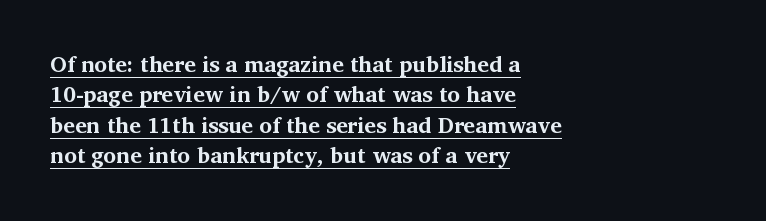
Posture: vertical. The lines in this sample share a left origin and differ only in where they stop. The sample's only ornament is a line tracing under the words. Strong, thick strokes mark this as bold type. The face used here is rendered with its standard letterfit. Does the leading feel generous? No, just average.
